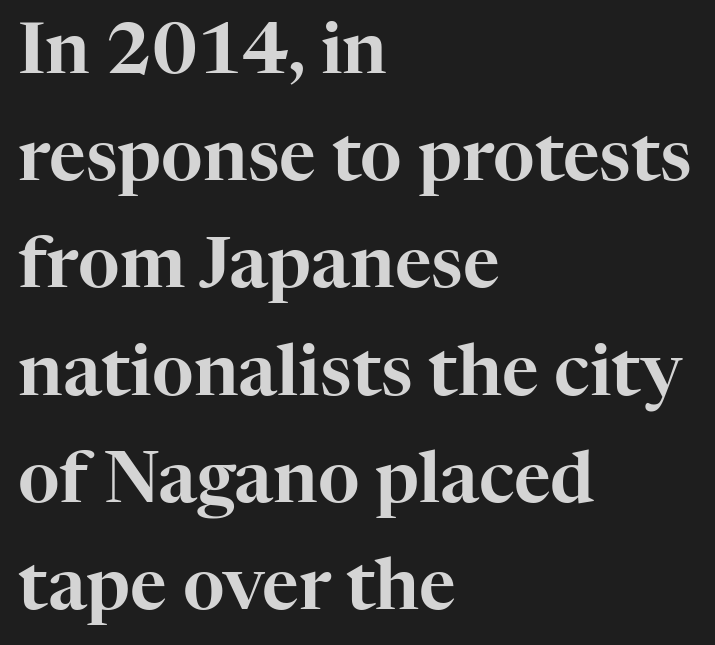
Proportional: the letters do not fall into vertical columns. Where is the straight margin? On the left. Examine the stroke ends and you'll spot serifs. The letters stand upright; this is a roman face. A typesetter would call this zero additional tracking.
